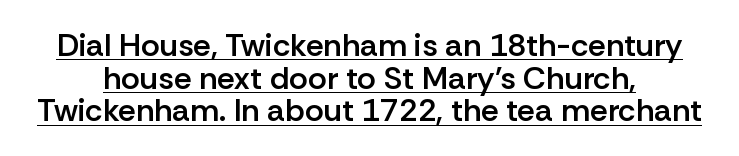
The passage is arranged like a title page — every line centered. You can tell from the bare stems that sans-serif type was used. Students, this is semibold: more ink than regular, less than bold. Summary of vertical rhythm: compact, with narrow interline spacing. The words here are underlined.
